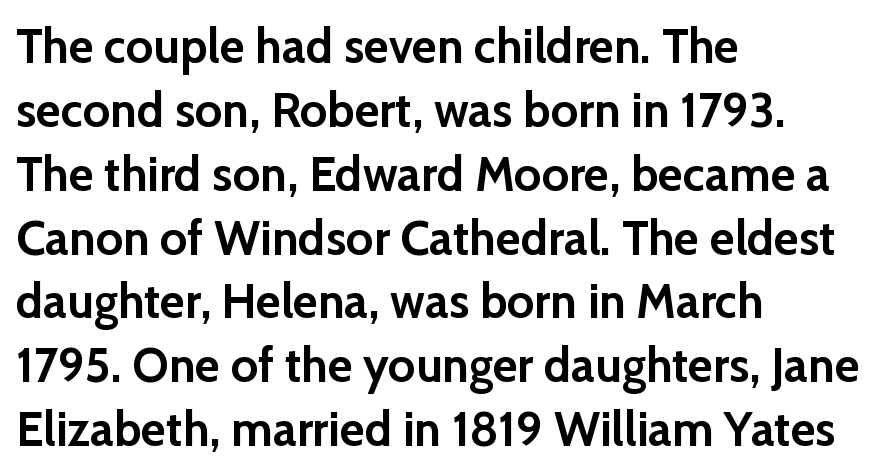
The image shows 48 px semibold sans-serif type, upright; set left-aligned, normal line spacing (1.33x), normal letter spacing, not underlined; low stroke contrast and a medium x-height.
